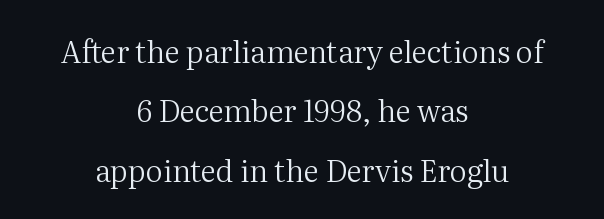
The image shows 30 px regular-weight serif type, upright; set centered, loose line spacing (1.98x), normal letter spacing, not underlined; medium stroke contrast and a medium x-height.
